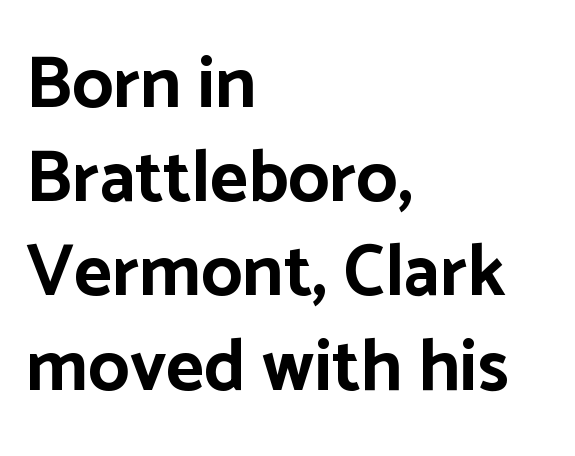
One glance says typical: line gaps are just what's usual. The axis of the letterforms is exactly vertical. Character widths vary here, with narrow letters taking less room than wide ones. The letters sit at their default tracking, neither squeezed nor spread. Does the copy run flush right? No — it runs flush left. Plain, unruled lines of type.
